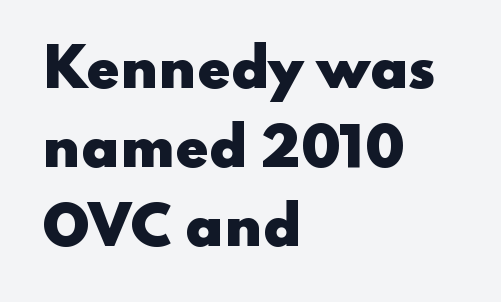
{"serif": "no", "italic": "no", "bold": "yes", "weight": "heavy", "width": "wide", "stroke_contrast": "low", "x_height": "small", "monospaced": "no", "underline": "no", "align": "left", "line_spacing": "normal", "line_spacing_ratio": 1.49, "letter_spacing": "normal", "letter_spacing_em": 0.0, "glyph_px": 53}
